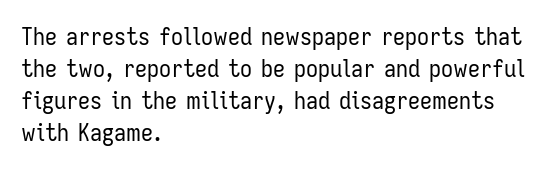
The image shows 24 px text type, upright; set left-aligned, normal line spacing (1.33x), normal letter spacing, not underlined.
